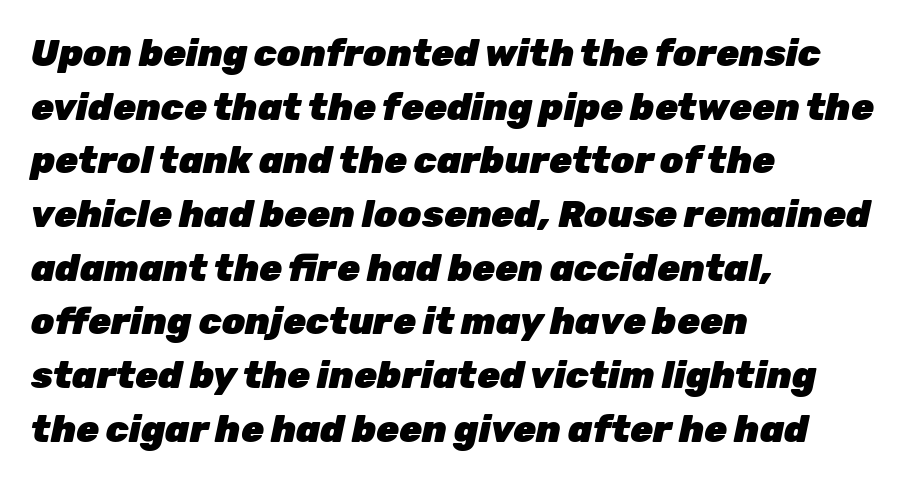
{"italic": "yes", "lean": "right", "slant_degrees": 12, "bold": "yes", "weight": "heavy", "width": "normal", "stroke_contrast": "low", "x_height": "medium", "monospaced": "no", "underline": "no", "align": "left", "line_spacing": "normal", "line_spacing_ratio": 1.45, "letter_spacing": "normal", "letter_spacing_em": 0.0, "glyph_px": 37}
